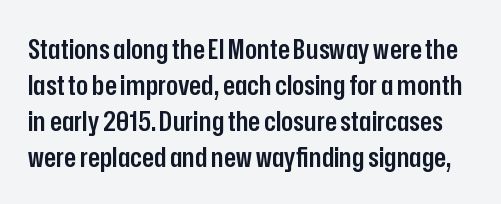
The image shows 28 px semibold, condensed sans-serif type, upright; set normal line spacing (1.28x), normal letter spacing, not underlined; low stroke contrast and a medium x-height.
